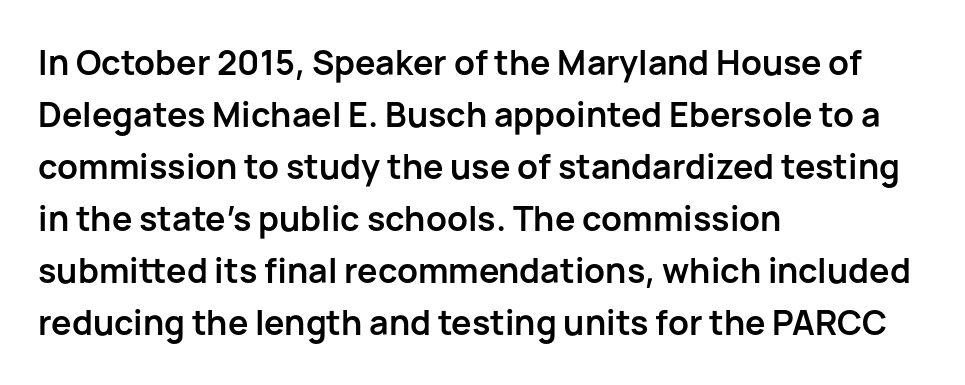
The image shows 34 px semibold sans-serif type, upright; set left-aligned, normal line spacing (1.53x), normal letter spacing, not underlined; low stroke contrast and a medium x-height.
